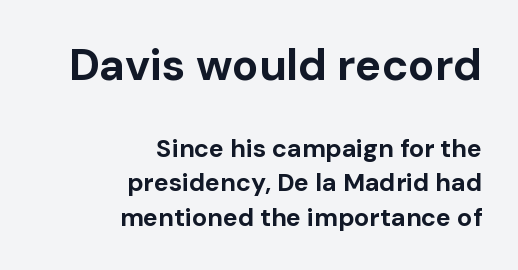
Honestly, there is no underline to notice here at all. These lines are rendered in a variable-pitch font. A normal amount of white space separates one row of letters from the next. The typeface chosen for these lines omits serifs. The face used here is rendered with its standard letterfit. The face used here appears at its bigger size in the upper chunk.
